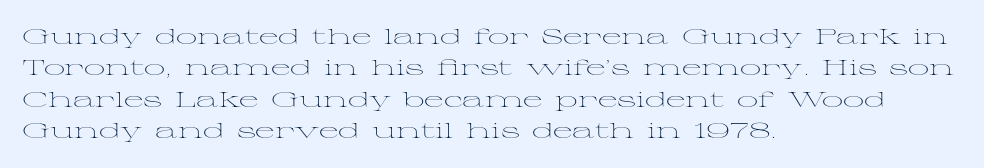
Q: Is the text bold? A: No.
Q: Is the text italic (slanted)? A: No, it is upright.
Q: Is the text underlined? A: No.
Q: How is the paragraph aligned? A: Left-aligned.
Q: Is the spacing between letters normal or unusually wide? A: Normal.
Q: Is the spacing between lines tight, normal or loose? A: Normal.
